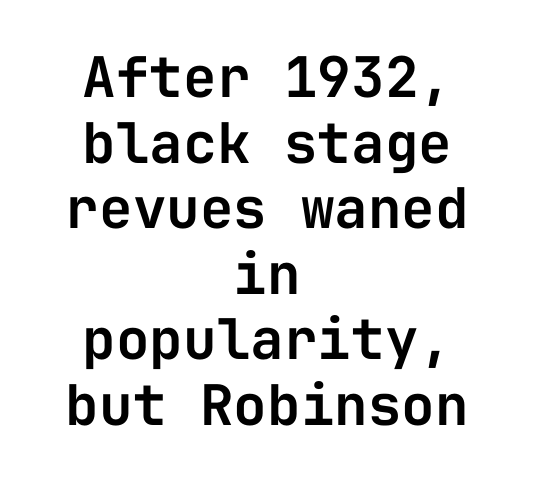
Lines of text with bare space underneath. This rendering employs a face without finishing strokes, i.e., a sans-serif. This sample is center-justified, so both line endings float freely. The letters stand upright; this is a roman face. There is no visible air inserted between adjacent glyphs.
